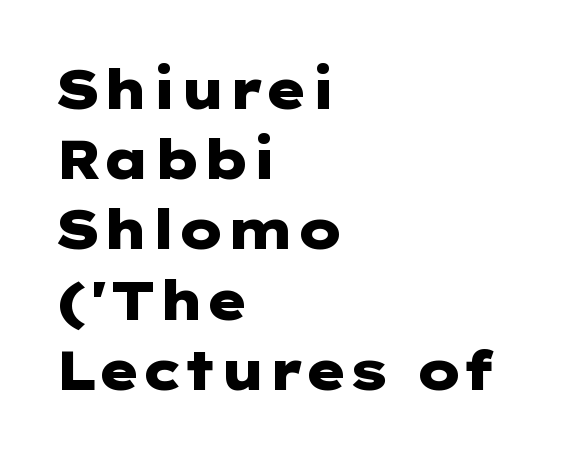
The image shows 54 px heavy, wide sans-serif type, upright; set left-aligned, normal line spacing (1.3x), normal letter spacing, not underlined; low stroke contrast and a medium x-height.
